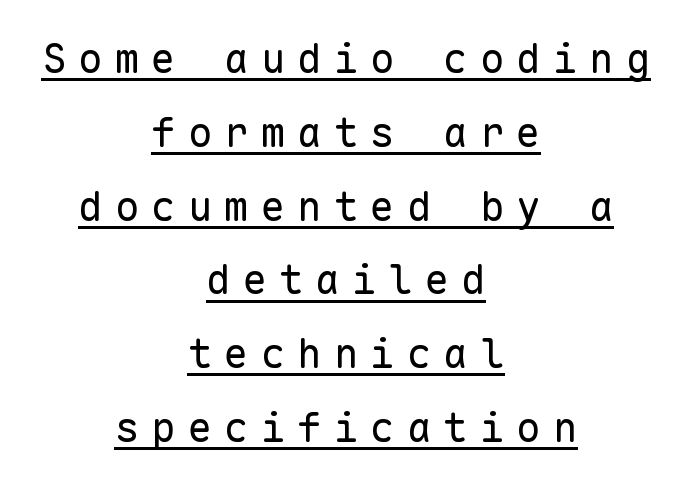
The image shows 41 px regular-weight sans-serif type, upright, monospaced; set centered, line spacing 1.8x, unusually wide letter spacing (+0.29 em), underlined; low stroke contrast and a medium x-height.
